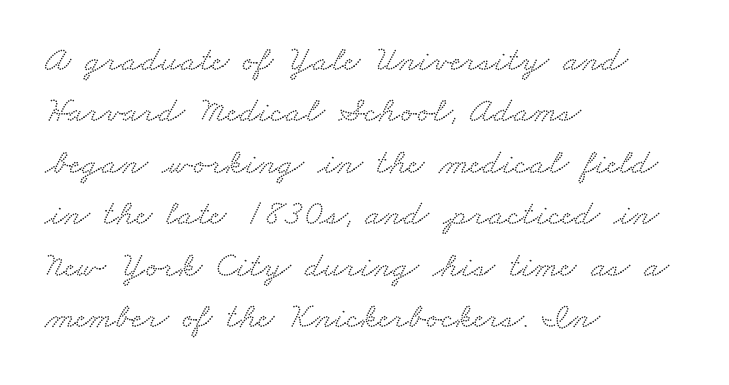
{"width": "wide", "stroke_contrast": "low", "x_height": "small", "monospaced": "no", "underline": "no", "align": "left", "line_spacing": "normal", "line_spacing_ratio": 1.43, "letter_spacing": "normal", "letter_spacing_em": 0.0, "glyph_px": 36}
